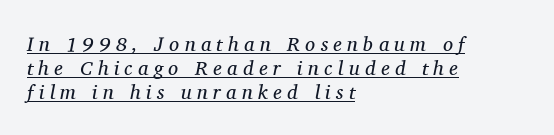
The image shows 20 px text type, italic (leaning right); set left-aligned, line spacing 1.19x, unusually wide letter spacing (+0.27 em), underlined.
